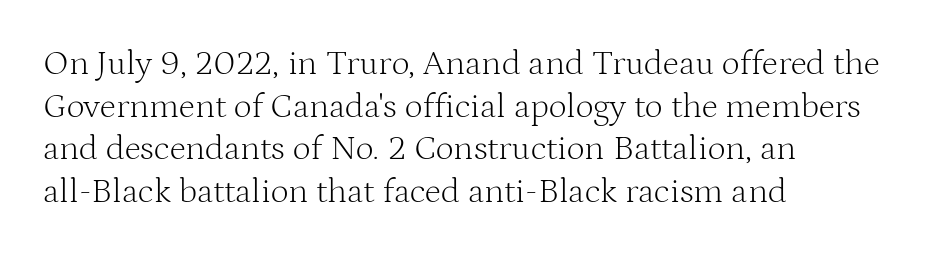
{"serif": "yes", "italic": "no", "bold": "no", "weight": "light", "width": "normal", "stroke_contrast": "medium", "x_height": "medium", "monospaced": "no", "underline": "no", "align": "left", "line_spacing_ratio": 1.22, "letter_spacing": "normal", "letter_spacing_em": 0.0, "glyph_px": 35}
